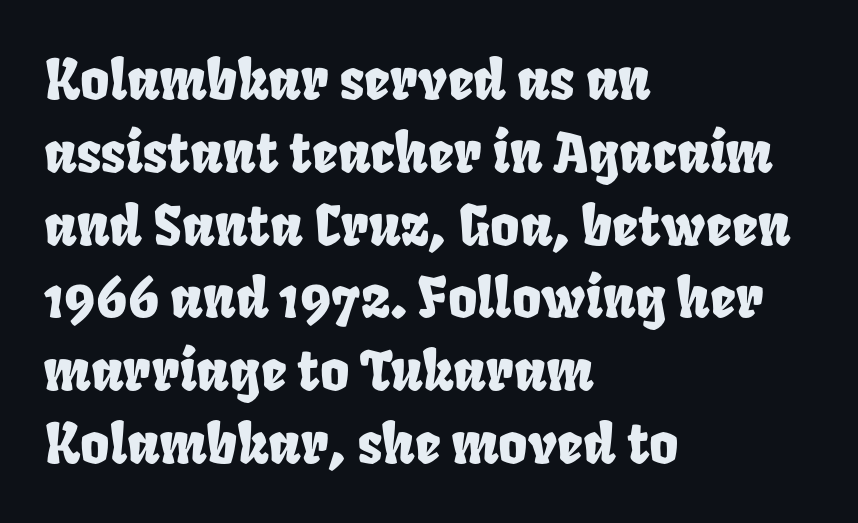
Q: Is the text underlined? A: No.
Q: How is the paragraph aligned? A: Left-aligned.
Q: Is the spacing between letters normal or unusually wide? A: Normal.
Q: Is the spacing between lines tight, normal or loose? A: Normal.
Q: Width (condensed, normal, or wide)? A: Condensed.
Q: Stroke contrast? A: Low.
Q: x-height? A: Large.
Q: Monospaced? A: No.
